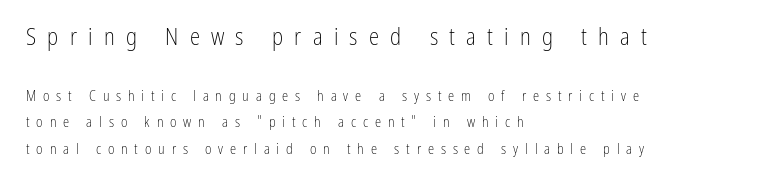
The image shows 23 px text type, upright; set left-aligned, loose line spacing (1.92x), unusually wide letter spacing (+0.49 em), not underlined; the first (top) block is 1.64x larger.
